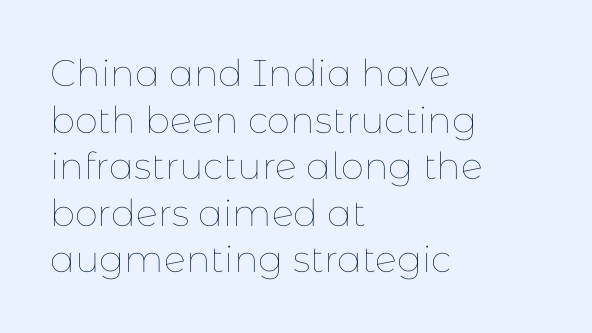
Q: Is the text bold? A: No.
Q: Is the text italic (slanted)? A: No, it is upright.
Q: Is the text underlined? A: No.
Q: How is the paragraph aligned? A: Left-aligned.
Q: Is the spacing between letters normal or unusually wide? A: Normal.
Q: Is the spacing between lines tight, normal or loose? A: Normal.
Q: Width (condensed, normal, or wide)? A: Normal.
Q: Stroke contrast? A: Low.
Q: x-height? A: Medium.
Q: Monospaced? A: No.
